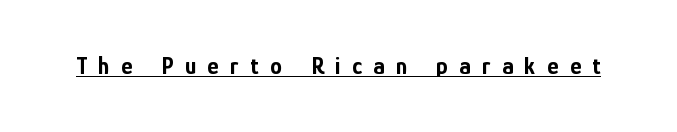
{"italic": "no", "bold": "yes", "underline": "yes", "letter_spacing": "wide", "letter_spacing_em": 0.48, "glyph_px": 24}
